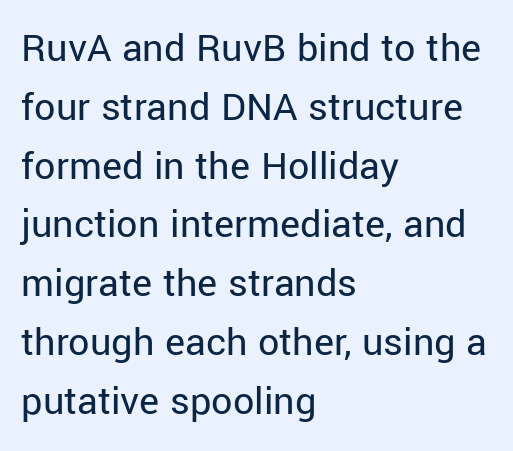
The image shows 42 px regular-weight sans-serif type, upright; set left-aligned, normal line spacing (1.4x), normal letter spacing, not underlined; low stroke contrast and a medium x-height.
